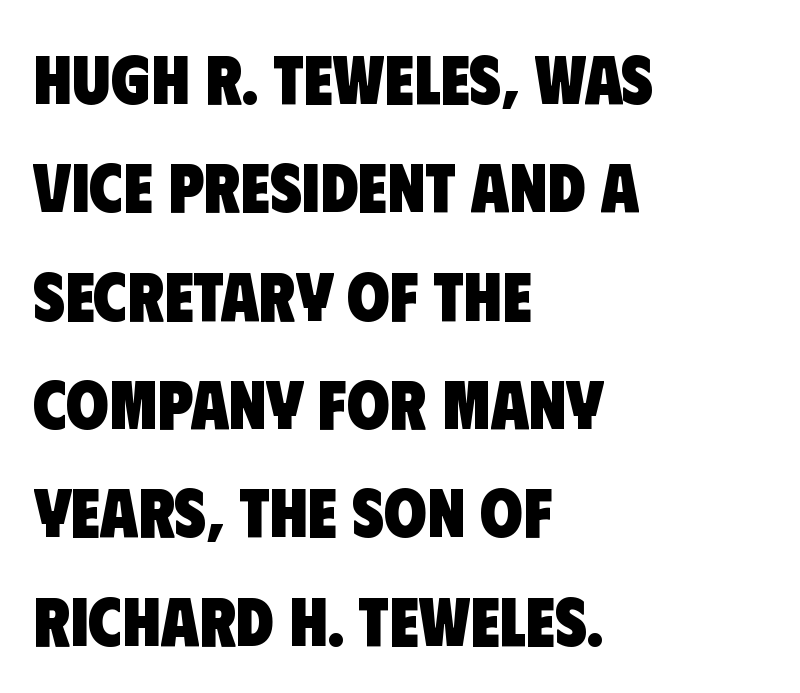
Q: Is the text bold? A: Yes.
Q: Is the typeface a serif or a sans-serif typeface? A: Sans-serif.
Q: Is the text underlined? A: No.
Q: How is the paragraph aligned? A: Left-aligned.
Q: Is the spacing between letters normal or unusually wide? A: Normal.
Q: Is the spacing between lines tight, normal or loose? A: Normal.
Q: Width (condensed, normal, or wide)? A: Condensed.
Q: Stroke contrast? A: Low.
Q: x-height? A: Large.
Q: Monospaced? A: No.
